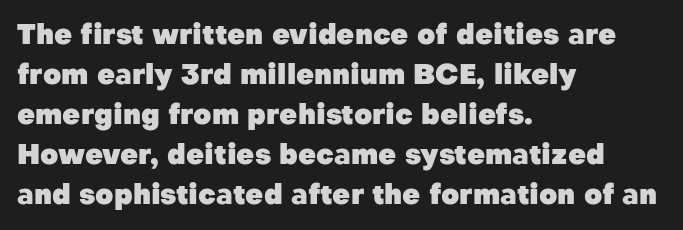
The image shows 28 px heavy sans-serif type, upright; set left-aligned, normal line spacing (1.43x), normal letter spacing, not underlined; low stroke contrast and a medium x-height.
